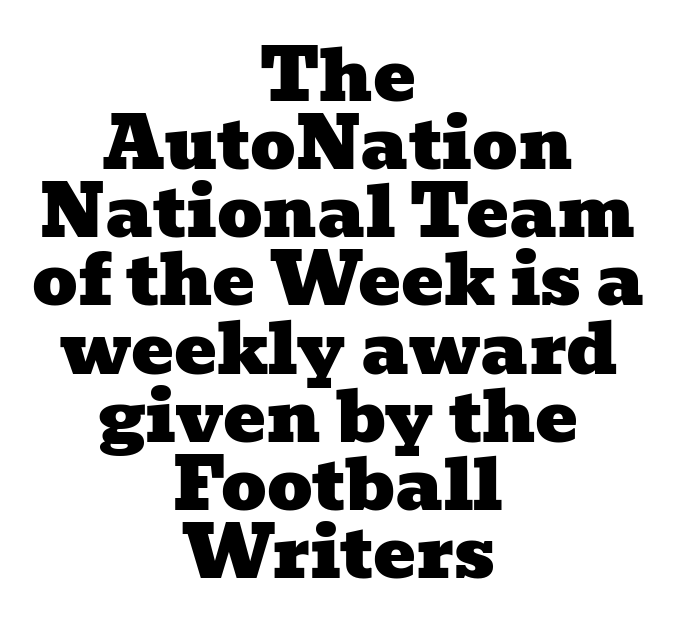
Underlining? Definitely not there. The rendering shows small feet on the letterforms — a serif design. Here the designer chose a conventional face with non-uniform glyph widths. Closely set lines give the paragraph a compact silhouette.
